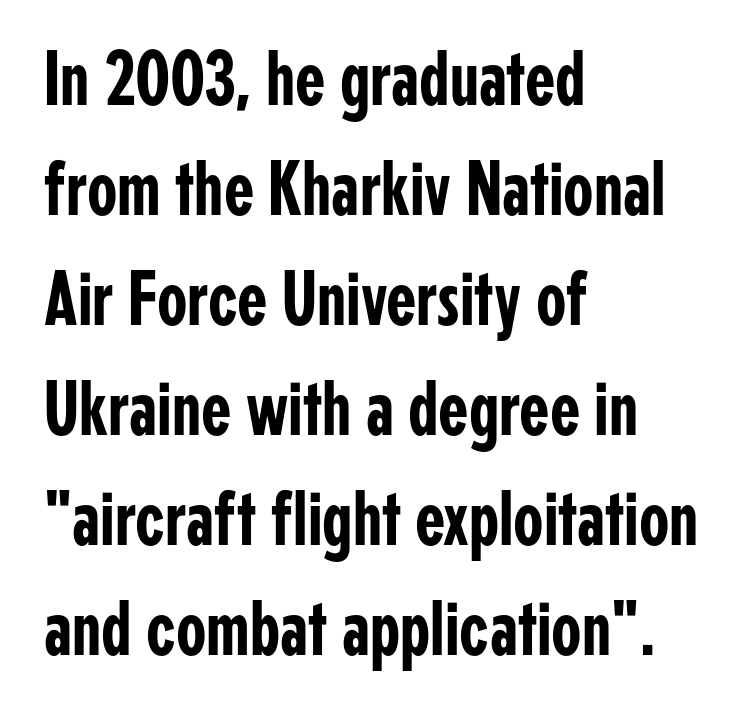
The image shows 78 px condensed sans-serif type, upright; set left-aligned, normal line spacing (1.41x), normal letter spacing, not underlined; low stroke contrast and a medium x-height.
